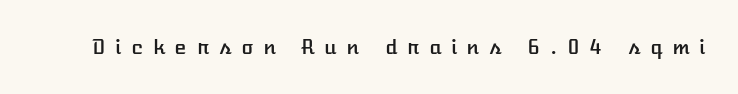
Only glyphs here, with clear space below each row. Characters follow at a spacing far wider than the type designer built in. Quick note: not italic, upright.
